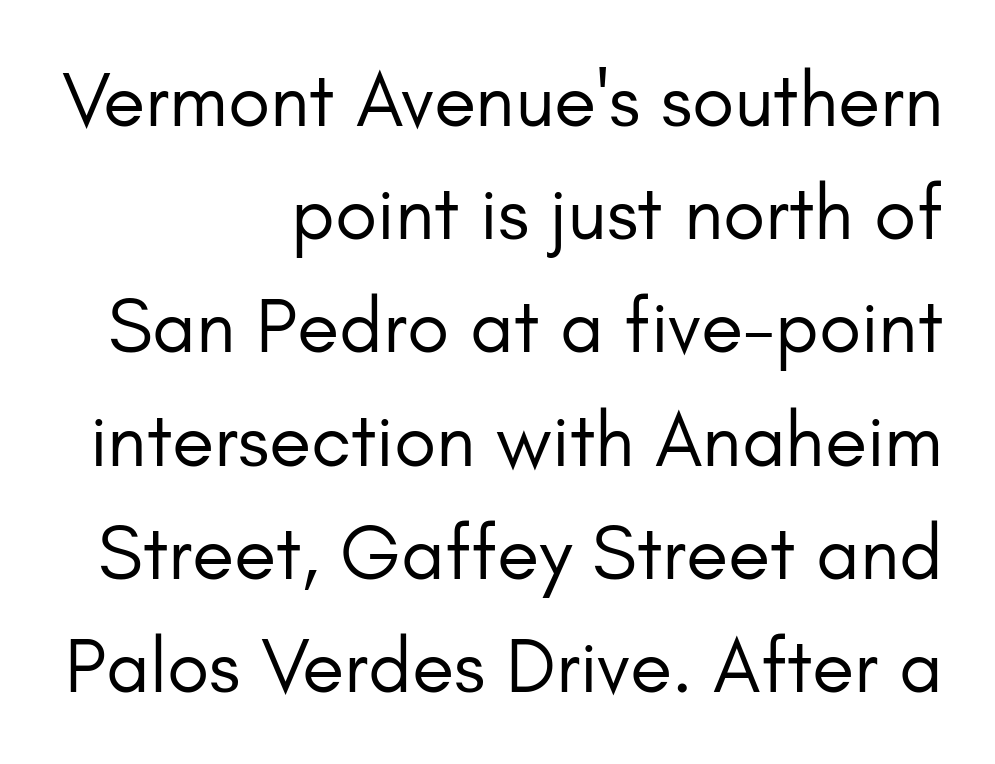
Q: Is the text bold? A: No.
Q: Is the text italic (slanted)? A: No, it is upright.
Q: Is the typeface a serif or a sans-serif typeface? A: Sans-serif.
Q: Is the text underlined? A: No.
Q: How is the paragraph aligned? A: Right-aligned.
Q: Is the spacing between letters normal or unusually wide? A: Normal.
Q: Is the spacing between lines tight, normal or loose? A: Normal.
Q: Width (condensed, normal, or wide)? A: Normal.
Q: Stroke contrast? A: Low.
Q: x-height? A: Small.
Q: Monospaced? A: No.
